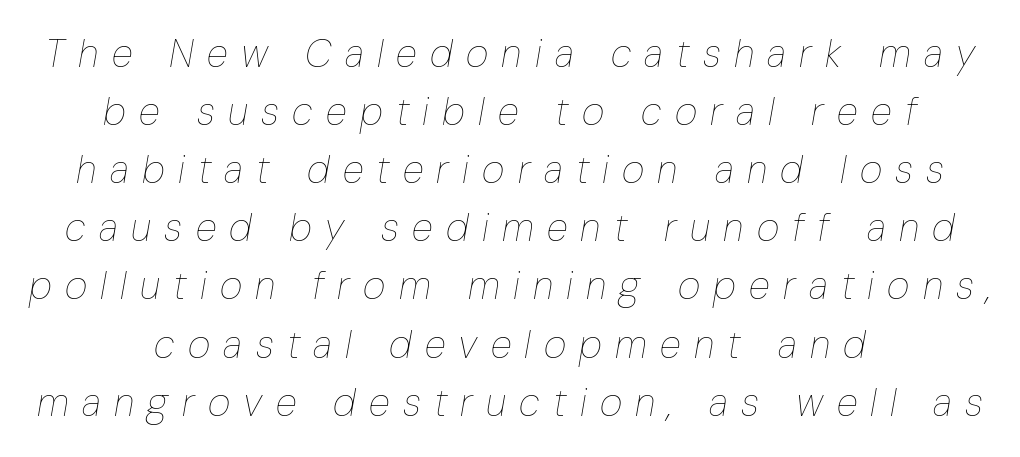
The passage shown is not bold in any degree. The face used here is rendered with a markedly widened letterfit. The rows are spaced the way most documents space them. This rendering features lettering with no underline.
